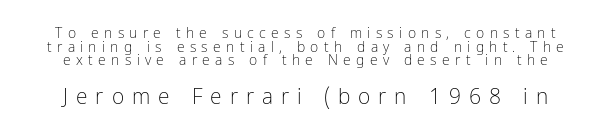
Q: Is the text bold? A: No.
Q: Is the text italic (slanted)? A: No, it is upright.
Q: Is the text underlined? A: No.
Q: Is the spacing between letters normal or unusually wide? A: Unusually wide.
Q: Is the spacing between lines tight, normal or loose? A: Tight.
Q: Which block of text is set in a larger size, the first (top) or the second (bottom)? A: The second (bottom) one.
